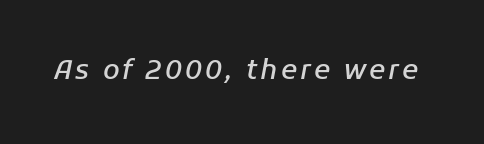
The image shows 27 px text type, italic (leaning right); set not underlined.
